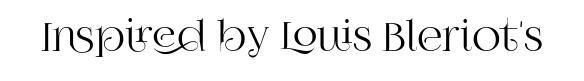
Q: Is the text italic (slanted)? A: No, it is upright.
Q: Is the typeface a serif or a sans-serif typeface? A: Serif.
Q: Is the text underlined? A: No.
Q: Is the spacing between letters normal or unusually wide? A: Normal.
Q: Width (condensed, normal, or wide)? A: Normal.
Q: Stroke contrast? A: High.
Q: x-height? A: Large.
Q: Monospaced? A: No.
